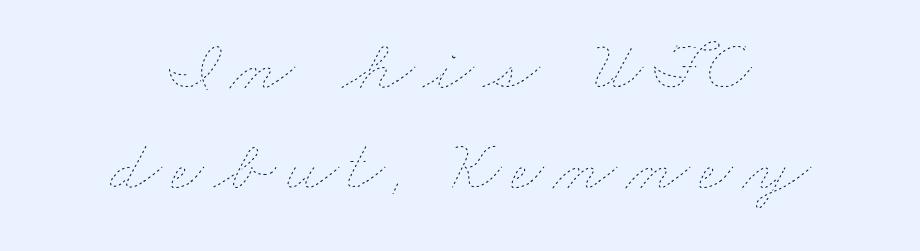
A bare baseline throughout the passage. Each letter keeps its own natural width here, so spacing adapts to shape. The characters are drawn with everyday or finer stroke widths. Compared with a flush-left layout, this one balances lines on the center instead. How would I describe the line gaps? Plain and ordinary.
